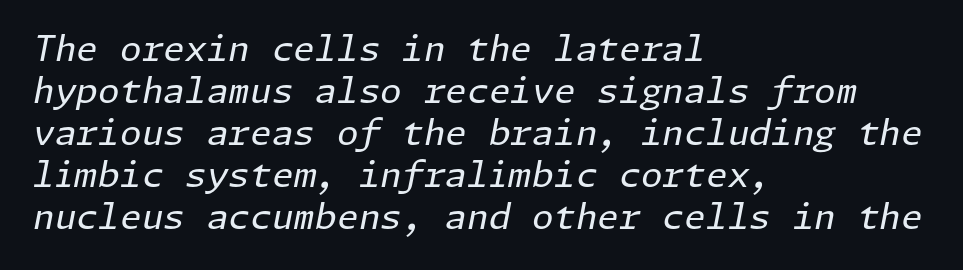
{"italic": "yes", "lean": "right", "slant_degrees": 11, "bold": "no", "weight": "regular", "width": "normal", "stroke_contrast": "low", "x_height": "medium", "underline": "no", "align": "left", "line_spacing_ratio": 1.2, "letter_spacing": "normal", "letter_spacing_em": 0.0, "glyph_px": 35}
